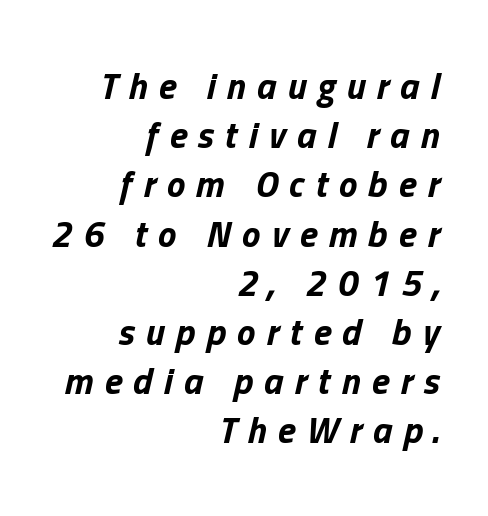
The tracking jumps out immediately: characters are airy and widely separated. Which margin do the lines hug? The right one — the left edge is uneven. Emphasis-style slanted type is in use. Bare-footed words on every line.
